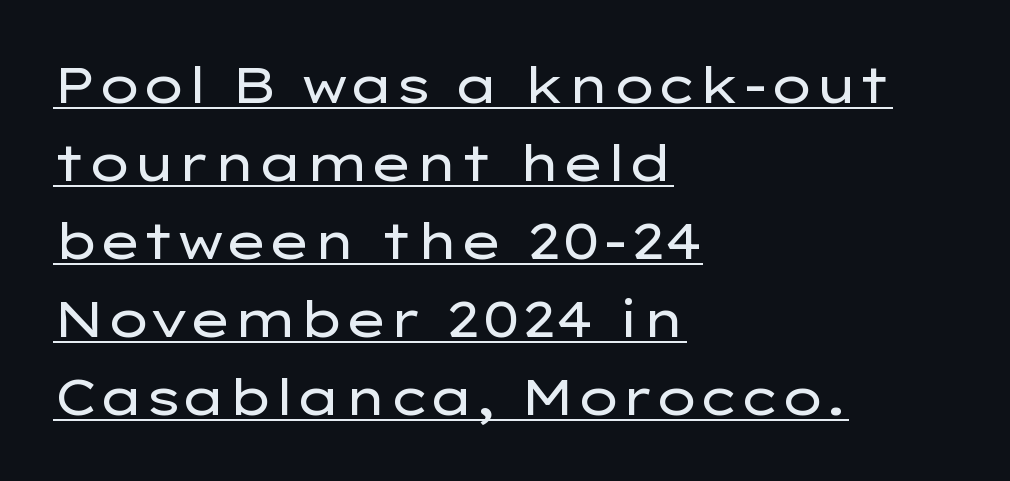
Q: Is the text bold? A: No.
Q: Is the text italic (slanted)? A: No, it is upright.
Q: Is the typeface a serif or a sans-serif typeface? A: Sans-serif.
Q: Is the text underlined? A: Yes.
Q: How is the paragraph aligned? A: Left-aligned.
Q: Is the spacing between letters normal or unusually wide? A: Normal.
Q: Is the spacing between lines tight, normal or loose? A: Normal.
Q: Width (condensed, normal, or wide)? A: Wide.
Q: Stroke contrast? A: Low.
Q: x-height? A: Medium.
Q: Monospaced? A: No.
